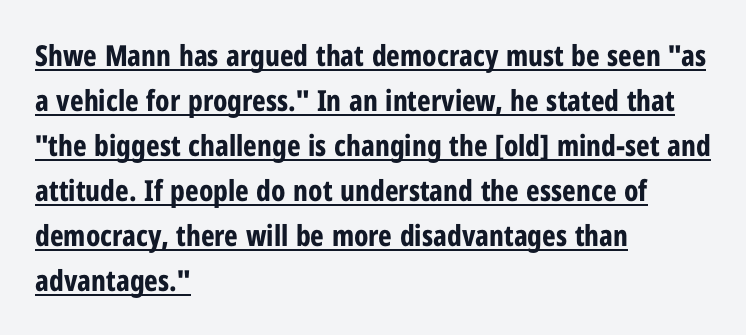
{"serif": "no", "italic": "no", "bold": "yes", "weight": "bold", "width": "condensed", "stroke_contrast": "low", "x_height": "medium", "monospaced": "no", "underline": "yes", "align": "left", "line_spacing": "normal", "line_spacing_ratio": 1.55, "letter_spacing": "normal", "letter_spacing_em": 0.0, "glyph_px": 29}
